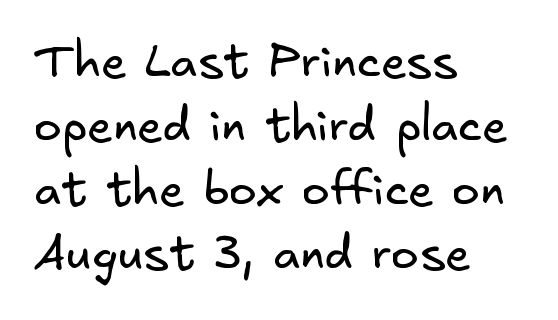
Honestly, the row spacing looks completely unremarkable. Check the space under the baseline: it is left empty. The face used here is a sans, in the tradition of grotesques and geometrics. Casual observation: everything's shoved over to the left. The font is comparable to plain body text, perhaps lighter. Between one letter and the next there's only the usual sliver of space.
